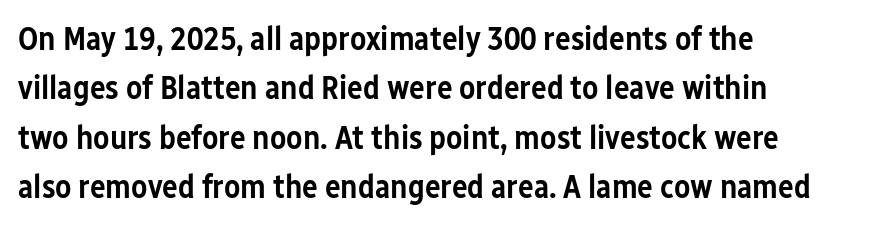
Q: Is the text bold? A: Semi-bold.
Q: Is the text italic (slanted)? A: No, it is upright.
Q: Is the typeface a serif or a sans-serif typeface? A: Sans-serif.
Q: Is the text underlined? A: No.
Q: How is the paragraph aligned? A: Left-aligned.
Q: Is the spacing between letters normal or unusually wide? A: Normal.
Q: Is the spacing between lines tight, normal or loose? A: Normal.
Q: Width (condensed, normal, or wide)? A: Condensed.
Q: Stroke contrast? A: Low.
Q: x-height? A: Medium.
Q: Monospaced? A: No.
